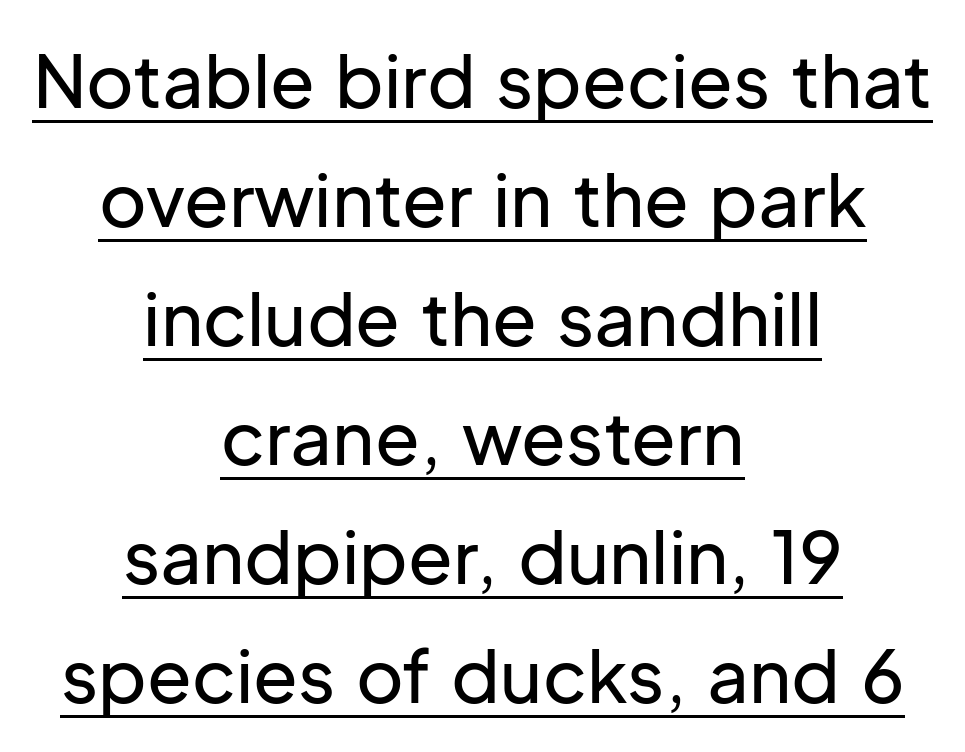
The image shows 73 px sans-serif type, upright; set centered, normal line spacing (1.63x), normal letter spacing, underlined; low stroke contrast and a medium x-height.
